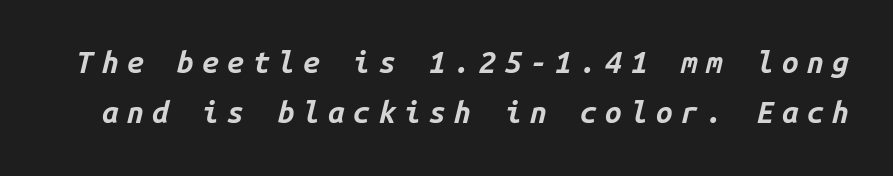
Honestly, the row spacing looks completely unremarkable. Spacing between characters has been opened up far beyond the box default. Monospaced: the letters line up in strict vertical columns. Quick note: underline off. The passage shown leans; its letterforms are oblique. These words are printed bold, with thick strokes throughout.
